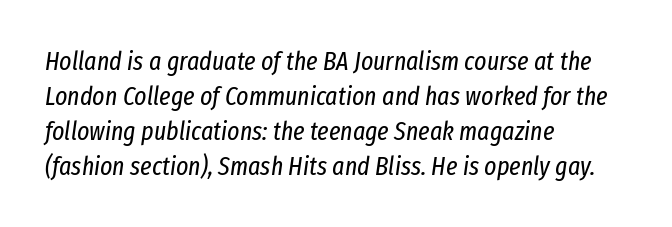
Q: Is the text bold? A: No.
Q: Is the text italic (slanted)? A: Yes, it leans right by about 8 degrees.
Q: Is the text underlined? A: No.
Q: How is the paragraph aligned? A: Left-aligned.
Q: Is the spacing between letters normal or unusually wide? A: Normal.
Q: Is the spacing between lines tight, normal or loose? A: Normal.
